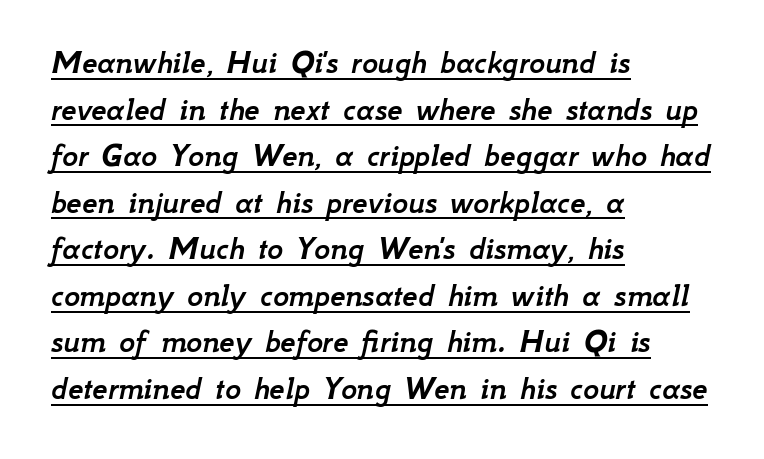
Q: Is the text italic (slanted)? A: Yes, it leans right by about 12 degrees.
Q: Is the text underlined? A: Yes.
Q: How is the paragraph aligned? A: Left-aligned.
Q: Is the spacing between letters normal or unusually wide? A: Normal.
Q: Is the spacing between lines tight, normal or loose? A: Normal.
Q: Width (condensed, normal, or wide)? A: Normal.
Q: Stroke contrast? A: Low.
Q: x-height? A: Small.
Q: Monospaced? A: No.
